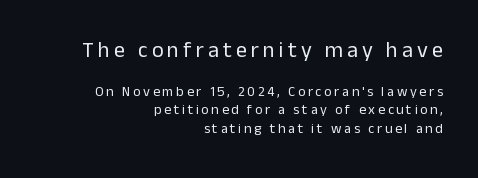
Every stem runs plumb, perpendicular to the baseline. The string is rendered with underlining switched off. Character size in the leading block exceeds that of the trailing block. Is the stroke heavy? The answer is a plain regular-or-lighter.
